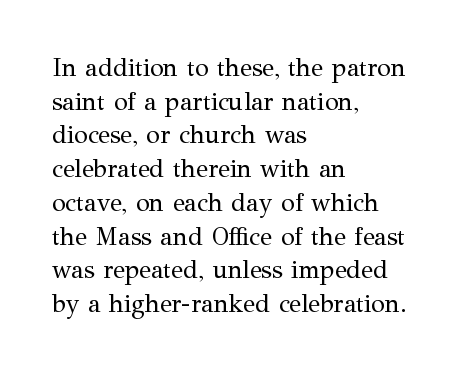
Honestly, there is no underline to notice here at all. When letters stand straight like this, we call the style roman or upright. The passage shown stacks its lines at a standard gap. Horizontal alignment here is leftward, the default for most running prose. Ink coverage per letter is moderate at most.
